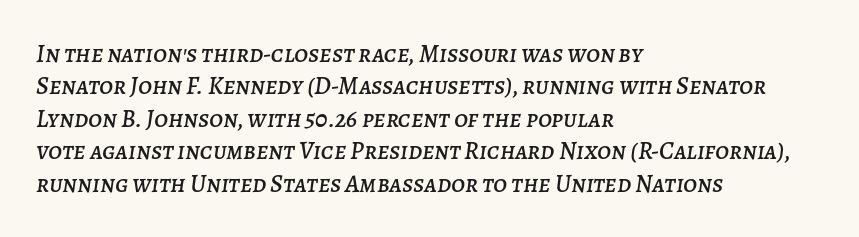
Horizontal bands of white between lines are of average thickness. Nobody drew a line under any word here. Alignment: flush left. The face used here has a pronounced slope to its letters. The rendering keeps characters at their native spacing.
